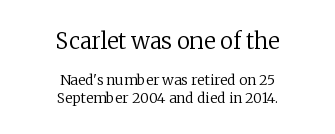
Q: Is the text bold? A: No.
Q: Is the text italic (slanted)? A: No, it is upright.
Q: Is the text underlined? A: No.
Q: How is the paragraph aligned? A: Centered.
Q: Is the spacing between letters normal or unusually wide? A: Normal.
Q: Which block of text is set in a larger size, the first (top) or the second (bottom)? A: The first (top) one.
